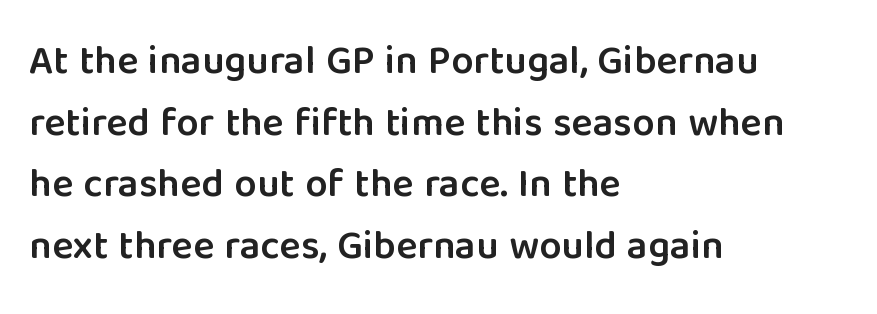
{"serif": "no", "italic": "no", "bold": "semi", "weight": "semibold", "width": "normal", "stroke_contrast": "low", "x_height": "medium", "monospaced": "no", "underline": "no", "align": "left", "line_spacing": "normal", "line_spacing_ratio": 1.54, "letter_spacing": "normal", "letter_spacing_em": 0.0, "glyph_px": 40}
